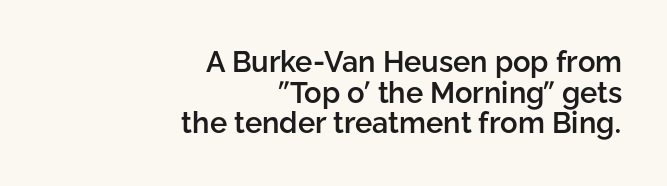
The image shows 29 px semibold sans-serif type, upright; set right-aligned, tight line spacing (1.06x), normal letter spacing, not underlined; low stroke contrast and a medium x-height.
